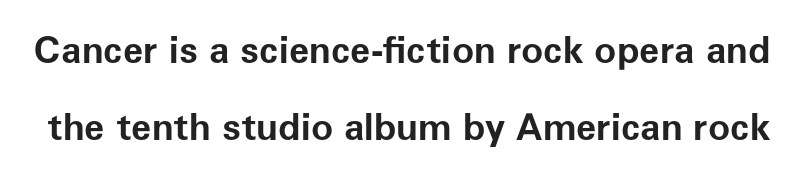
Is this a fixed-width face? No — the glyphs have proportional, varying widths. This is roman type, the default non-slanted kind. Honestly, the letter spacing is just normal — you wouldn't notice it. Stroke terminals: plain, sans-serif.
